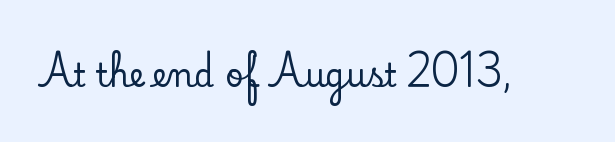
The image shows 32 px serif type, upright; set normal letter spacing, not underlined; low stroke contrast and a small x-height.
